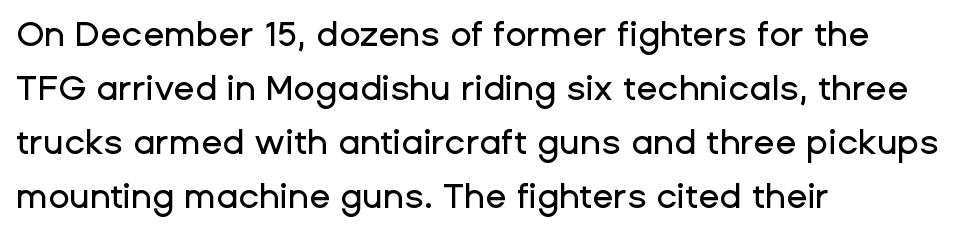
Compared with typical paragraphs, the rows here are spaced about the same. Beneath every word, the page is bare. I'd call this a sans setting — the letters go barefoot. In terms of posture, this sample is upright. Varying glyph widths throughout — classic text-font behaviour.
